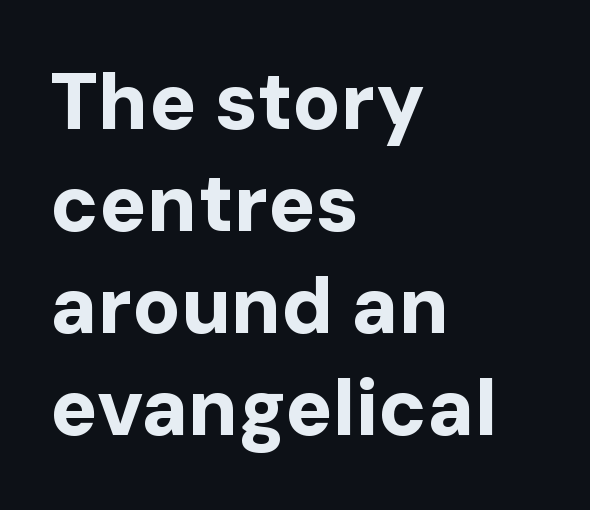
{"serif": "no", "italic": "no", "bold": "yes", "weight": "bold", "width": "normal", "stroke_contrast": "low", "x_height": "medium", "monospaced": "no", "underline": "no", "align": "left", "line_spacing": "normal", "line_spacing_ratio": 1.29, "letter_spacing": "normal", "letter_spacing_em": 0.0, "glyph_px": 79}
